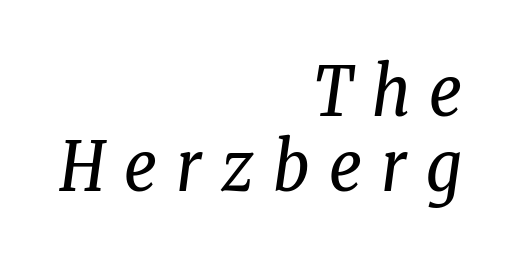
{"serif": "yes", "italic": "yes", "lean": "right", "slant_degrees": 8, "bold": "no", "weight": "regular", "width": "condensed", "stroke_contrast": "low", "x_height": "medium", "monospaced": "no", "underline": "no", "align": "right", "line_spacing": "tight", "line_spacing_ratio": 1.09, "letter_spacing": "wide", "letter_spacing_em": 0.28, "glyph_px": 69}
